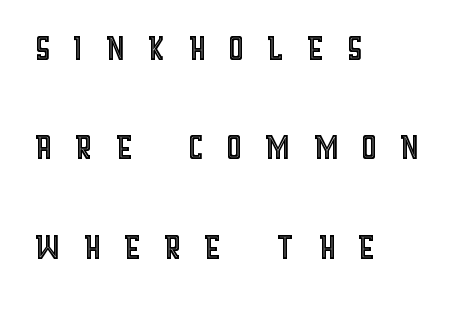
{"italic": "no", "width": "condensed", "x_height": "large", "monospaced": "no", "underline": "no", "align": "left", "line_spacing": "loose", "line_spacing_ratio": 2.26, "letter_spacing": "wide", "letter_spacing_em": 0.48, "glyph_px": 44}
